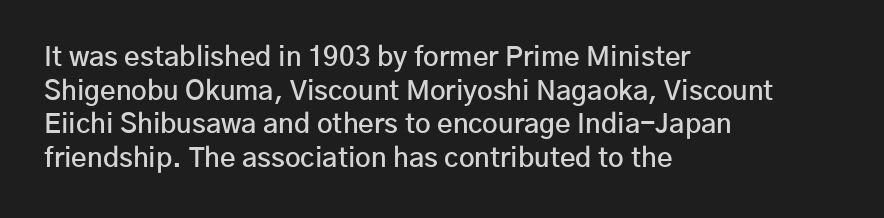
The image shows 27 px text type, upright; set left-aligned, normal line spacing (1.25x), normal letter spacing, not underlined.
